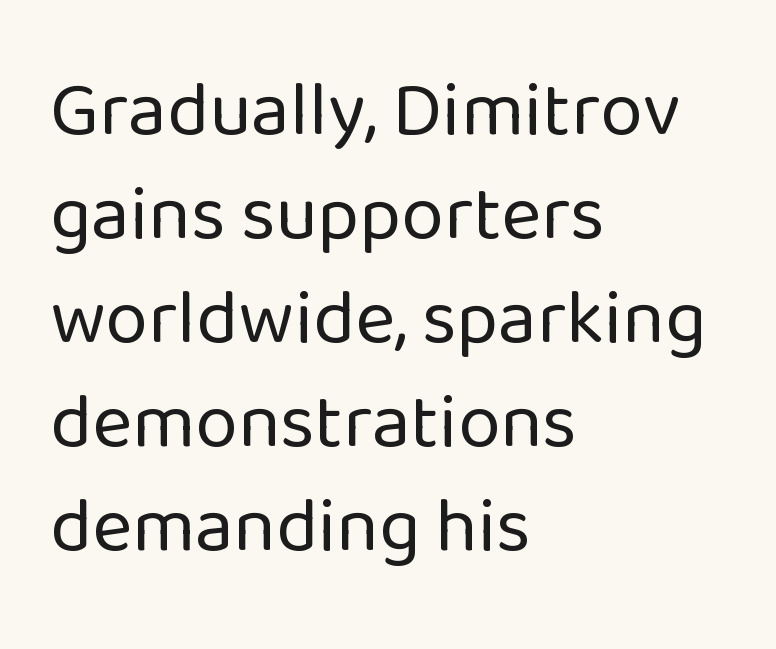
The image shows 77 px regular-weight sans-serif type, upright; set left-aligned, normal line spacing (1.35x), normal letter spacing, not underlined; low stroke contrast and a medium x-height.
